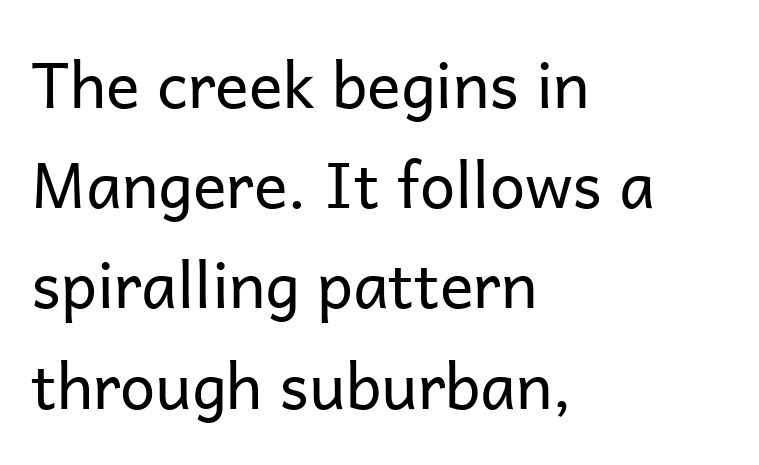
Q: Is the text bold? A: No.
Q: Is the text italic (slanted)? A: No, it is upright.
Q: Is the typeface a serif or a sans-serif typeface? A: Sans-serif.
Q: Is the text underlined? A: No.
Q: How is the paragraph aligned? A: Left-aligned.
Q: Is the spacing between letters normal or unusually wide? A: Normal.
Q: Is the spacing between lines tight, normal or loose? A: Normal.
Q: Width (condensed, normal, or wide)? A: Normal.
Q: Stroke contrast? A: Low.
Q: x-height? A: Medium.
Q: Monospaced? A: No.
